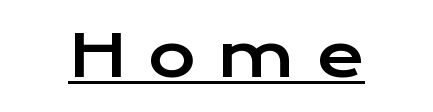
The image shows 58 px wide sans-serif type, upright; set centered, unusually wide letter spacing (+0.37 em), underlined; low stroke contrast and a medium x-height.
